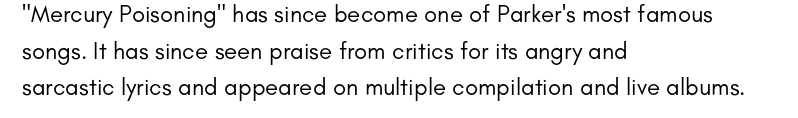
Q: Is the text bold? A: No.
Q: Is the text italic (slanted)? A: No, it is upright.
Q: Is the text underlined? A: No.
Q: How is the paragraph aligned? A: Left-aligned.
Q: Is the spacing between letters normal or unusually wide? A: Normal.
Q: Is the spacing between lines tight, normal or loose? A: Normal.
